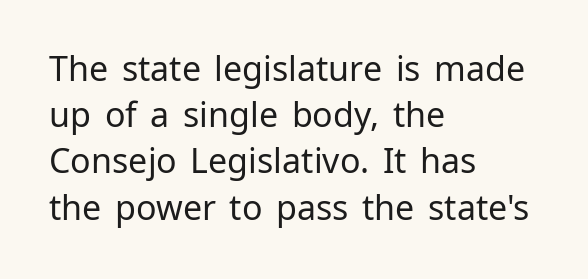
Q: Is the text bold? A: No.
Q: Is the text italic (slanted)? A: No, it is upright.
Q: Is the typeface a serif or a sans-serif typeface? A: Sans-serif.
Q: Is the text underlined? A: No.
Q: How is the paragraph aligned? A: Left-aligned.
Q: Is the spacing between letters normal or unusually wide? A: Normal.
Q: Is the spacing between lines tight, normal or loose? A: Normal.
Q: Width (condensed, normal, or wide)? A: Normal.
Q: Stroke contrast? A: Low.
Q: x-height? A: Medium.
Q: Monospaced? A: No.
